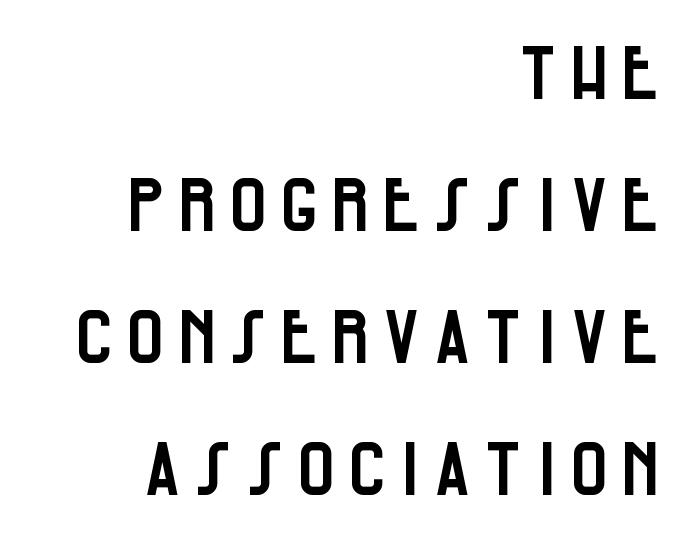
{"serif": "no", "italic": "no", "width": "condensed", "stroke_contrast": "low", "x_height": "large", "monospaced": "no", "underline": "no", "align": "right", "line_spacing_ratio": 1.81, "glyph_px": 73}
